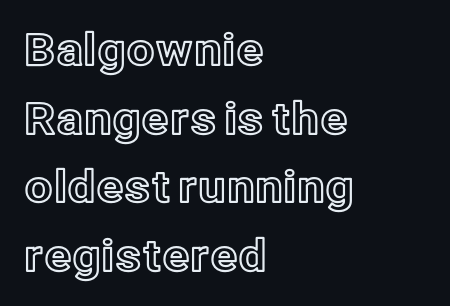
Interline gaps are of average width in this sample. Here the glyphs are tracked normally, forming tight word shapes. The type sits square on the baseline with zero lean. Note the varied advance widths — an 'i' is clearly narrower than an 'm'. Where is the straight margin? On the left.
